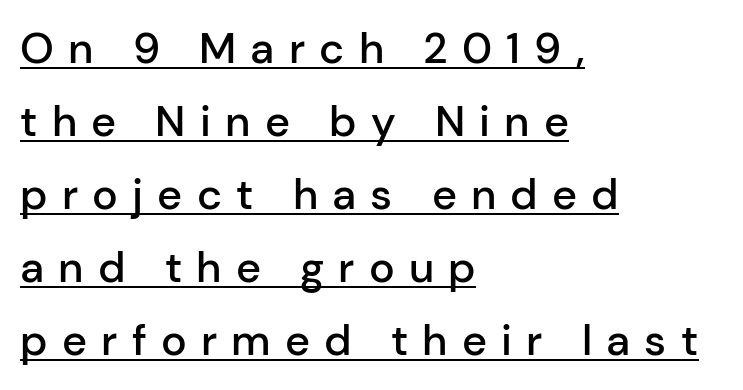
The image shows 43 px semibold sans-serif type, upright; set left-aligned, normal line spacing (1.7x), unusually wide letter spacing (+0.33 em), underlined; low stroke contrast and a medium x-height.
